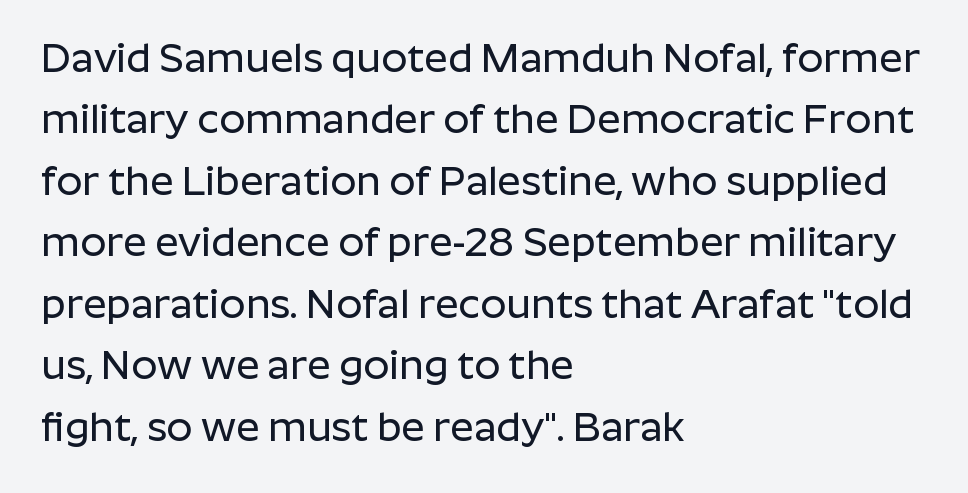
The image shows 41 px sans-serif type, upright; set left-aligned, normal line spacing (1.5x), normal letter spacing, not underlined; low stroke contrast and a medium x-height.
